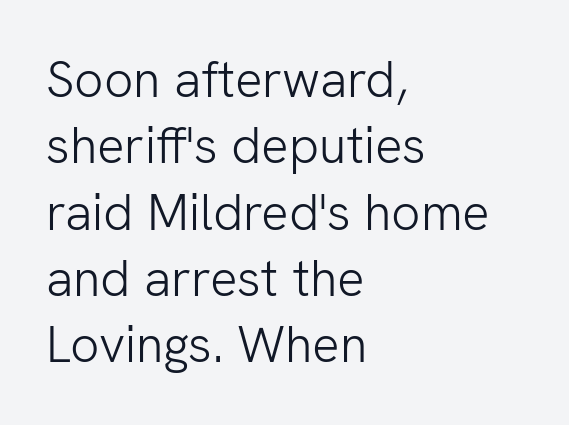
{"serif": "no", "italic": "no", "bold": "no", "weight": "light", "width": "normal", "stroke_contrast": "low", "x_height": "medium", "monospaced": "no", "underline": "no", "align": "left", "line_spacing": "normal", "line_spacing_ratio": 1.3, "letter_spacing": "normal", "letter_spacing_em": 0.0, "glyph_px": 51}
